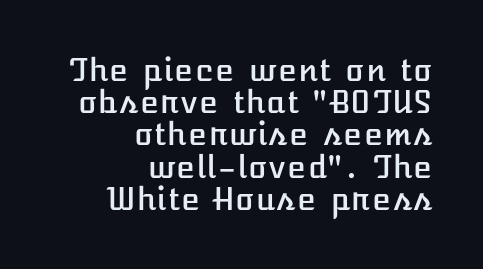
{"italic": "no", "width": "normal", "stroke_contrast": "low", "x_height": "medium", "underline": "no", "align": "right", "line_spacing": "tight", "line_spacing_ratio": 1.04, "letter_spacing": "normal", "letter_spacing_em": 0.0, "glyph_px": 31}
